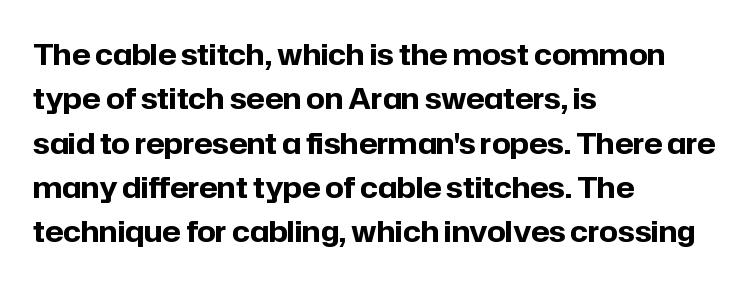
The image shows 29 px bold sans-serif type, upright; set left-aligned, normal line spacing (1.53x), normal letter spacing, not underlined; low stroke contrast and a medium x-height.
